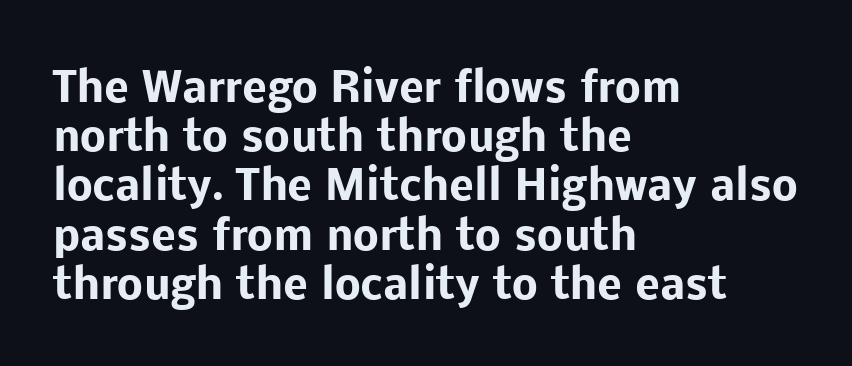
Check where the strokes stop: nothing finishes them off — pure sans. Proportional: the letters do not fall into vertical columns. Does the lettering tilt? It doesn't — this is upright. Tracking value appears to be zero — textbook default spacing. A bare baseline throughout the passage. The passage shown is emphatically bold.
